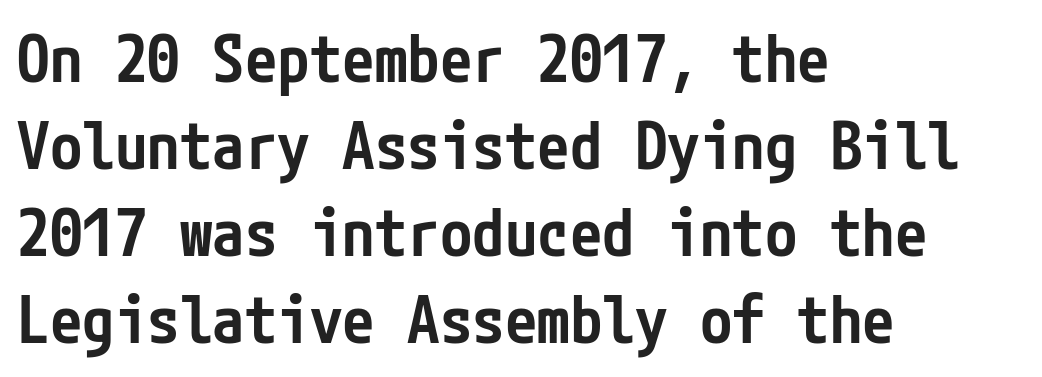
Quick note: not italic, upright. A bare baseline throughout the passage. In terms of letterspacing, this is plain default setting. These lines sit exactly where default settings would place them. Short and long lines alike share a common starting point at left.
